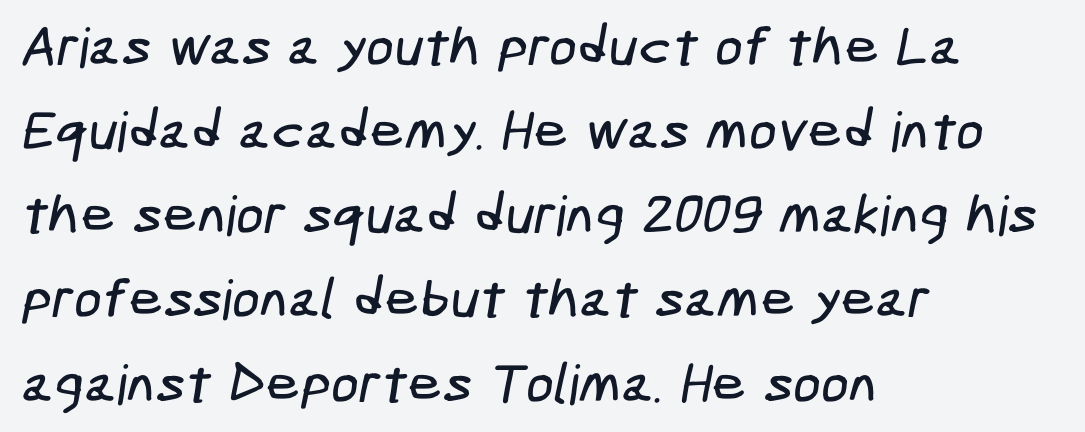
{"serif": "no", "width": "condensed", "stroke_contrast": "low", "x_height": "medium", "underline": "no", "align": "left", "line_spacing": "normal", "line_spacing_ratio": 1.53, "letter_spacing": "normal", "letter_spacing_em": 0.0, "glyph_px": 55}
